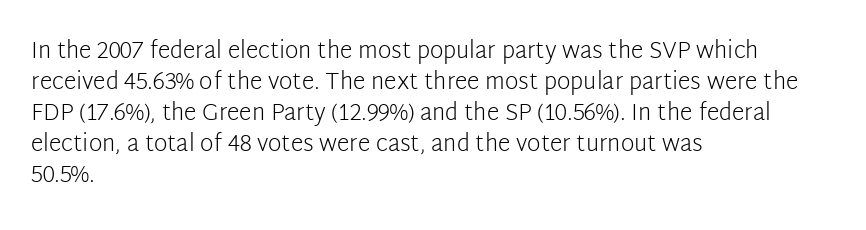
Posture: upright roman. The ragged edge is on the right, which tells us the setting is flush left. Reading down the column, the eye jumps a familiar distance to each next line. The specimen omits any rule beneath the text block's lines. The face looks like a standard text weight, possibly lighter.
